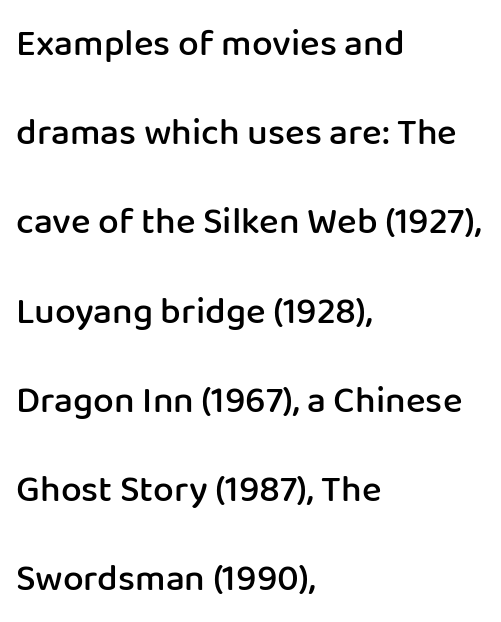
The image shows 37 px semibold sans-serif type, upright; set left-aligned, loose line spacing (2.41x), normal letter spacing, not underlined; low stroke contrast and a medium x-height.
